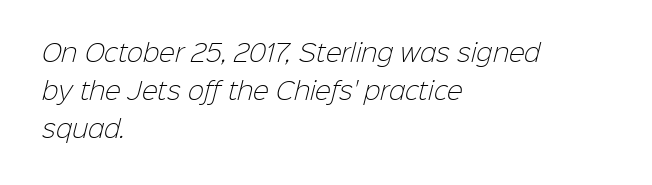
The font is comparable to plain body text, perhaps lighter. The baseline area is clear. This rendering uses left alignment, leaving the right contour irregular. Does the leading feel generous? No, just average. Standard letterfit; no display-style spreading of the glyphs.
